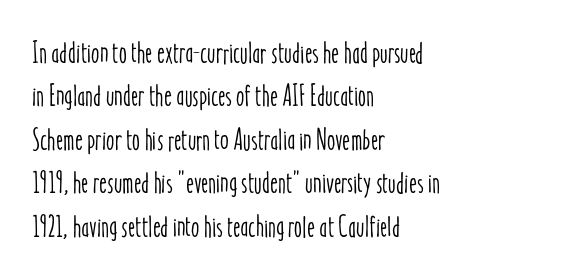
The image shows 30 px condensed type, upright; set left-aligned, normal line spacing (1.45x), normal letter spacing, not underlined; low stroke contrast and a medium x-height.
